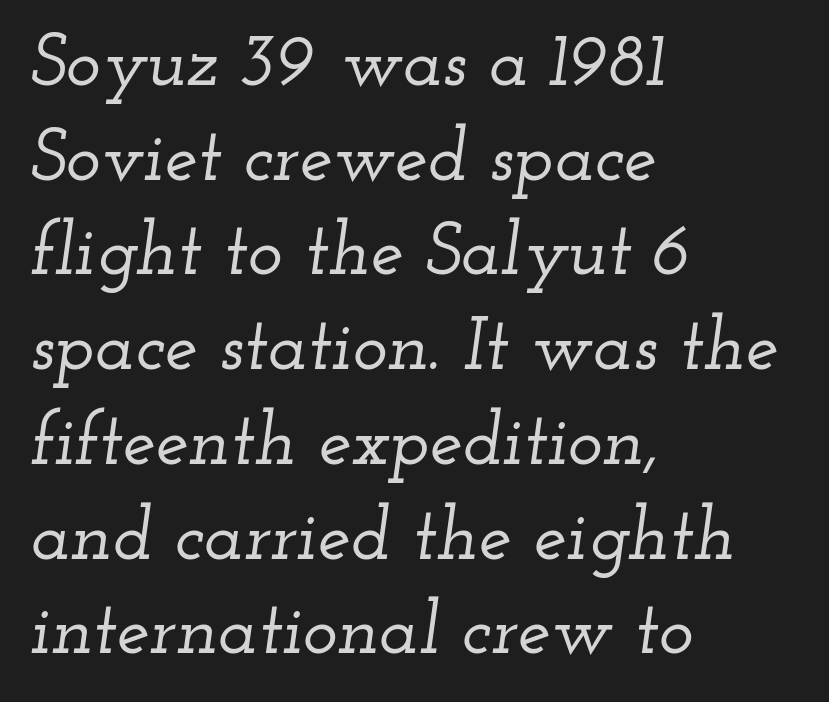
The image shows 74 px wide serif type, italic (leaning right); set left-aligned, normal line spacing (1.28x), normal letter spacing, not underlined; low stroke contrast and a small x-height.
